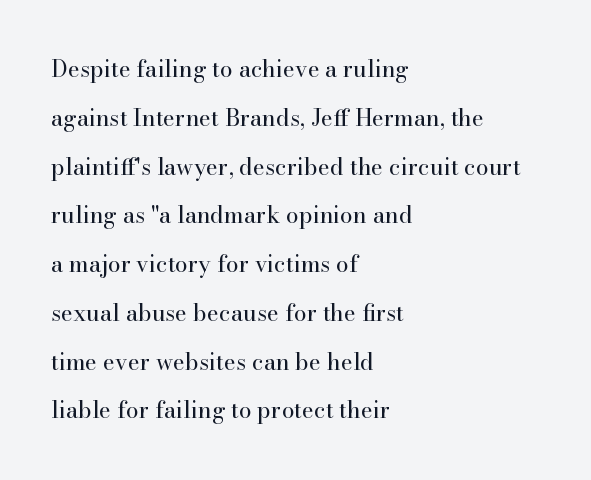
Short note: letters normally spaced. Is the type heavy? It reads as light-to-regular instead. Descenders hang freely into open space. Tall strokes in this sample are plumb rather than angled. The typesetter chose a ragged-right arrangement here.
